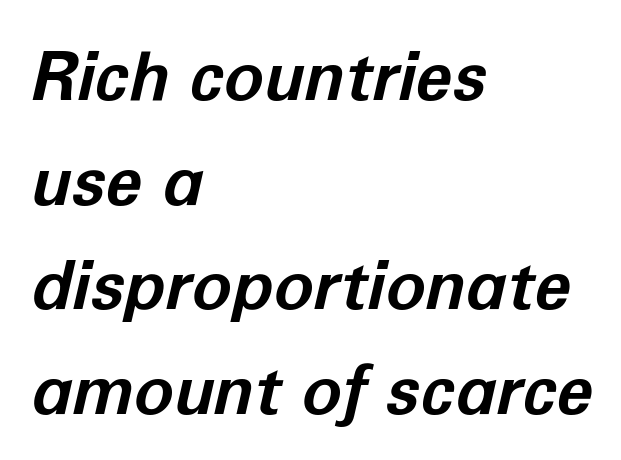
Q: Is the text bold? A: Yes.
Q: Is the text italic (slanted)? A: Yes, it leans right by about 12 degrees.
Q: Is the text underlined? A: No.
Q: How is the paragraph aligned? A: Left-aligned.
Q: Is the spacing between letters normal or unusually wide? A: Normal.
Q: Is the spacing between lines tight, normal or loose? A: Normal.
Q: Width (condensed, normal, or wide)? A: Normal.
Q: Stroke contrast? A: Low.
Q: x-height? A: Medium.
Q: Monospaced? A: No.
